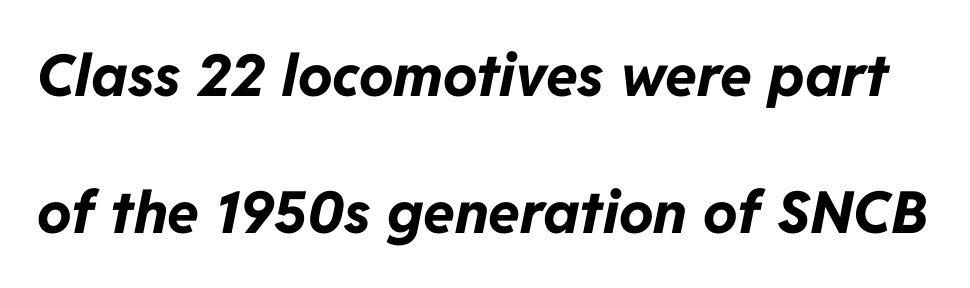
The image shows 58 px bold type, italic (leaning right); set loose line spacing (2.37x), normal letter spacing, not underlined; low stroke contrast and a medium x-height.
